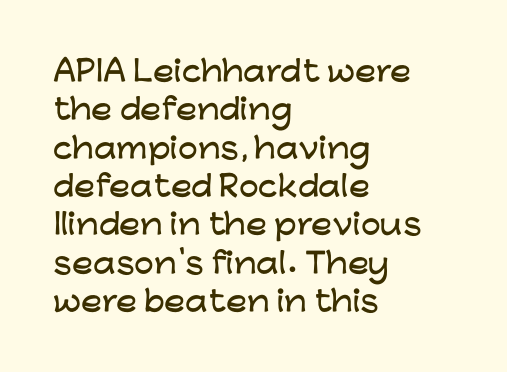
The image shows 28 px wide sans-serif type, upright; set left-aligned, normal line spacing (1.37x), normal letter spacing, not underlined; low stroke contrast and a medium x-height.
